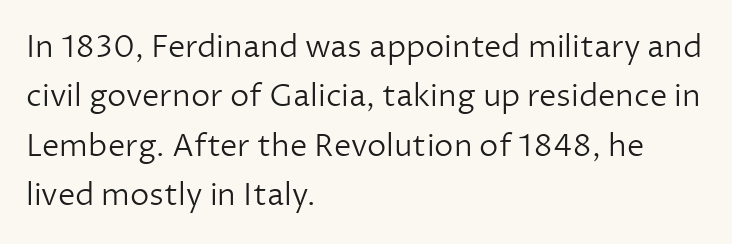
Q: Is the text bold? A: No.
Q: Is the text italic (slanted)? A: No, it is upright.
Q: Is the typeface a serif or a sans-serif typeface? A: Sans-serif.
Q: Is the text underlined? A: No.
Q: How is the paragraph aligned? A: Left-aligned.
Q: Is the spacing between letters normal or unusually wide? A: Normal.
Q: Is the spacing between lines tight, normal or loose? A: Normal.
Q: Width (condensed, normal, or wide)? A: Normal.
Q: Stroke contrast? A: Low.
Q: x-height? A: Medium.
Q: Monospaced? A: No.
